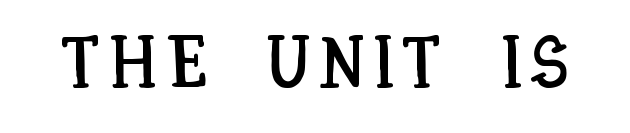
The image shows 74 px condensed type, upright; set not underlined; low stroke contrast and a large x-height.
